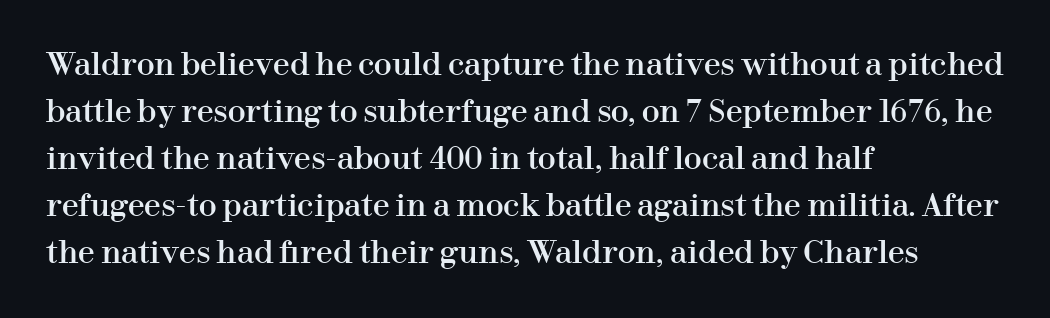
Baseline-to-baseline distance is the conventional proportion of letter height. Honestly, there is no underline to notice here at all. This is the regular roman posture of the typeface. Note the varied advance widths — an 'i' is clearly narrower than an 'm'.
